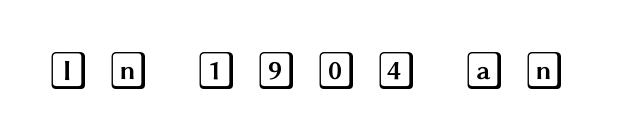
{"italic": "no", "width": "wide", "x_height": "large", "underline": "no", "letter_spacing": "wide", "letter_spacing_em": 0.48, "glyph_px": 38}
